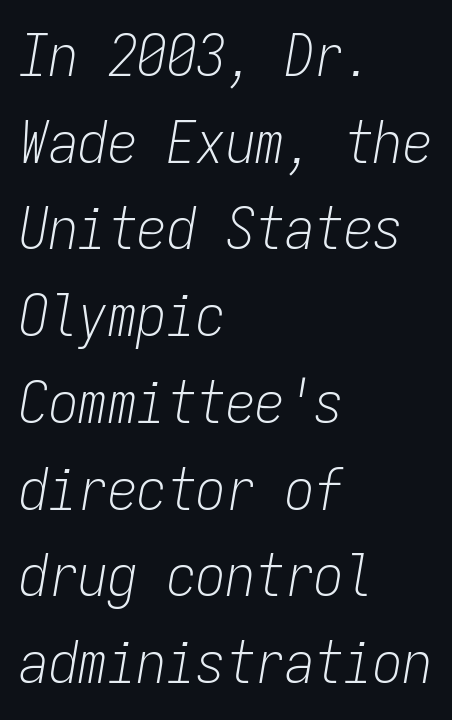
Q: Is the text bold? A: No.
Q: Is the text italic (slanted)? A: Yes, it leans right by about 9 degrees.
Q: Is the text underlined? A: No.
Q: How is the paragraph aligned? A: Left-aligned.
Q: Is the spacing between letters normal or unusually wide? A: Normal.
Q: Is the spacing between lines tight, normal or loose? A: Normal.
Q: Width (condensed, normal, or wide)? A: Condensed.
Q: Stroke contrast? A: Low.
Q: x-height? A: Medium.
Q: Monospaced? A: Yes.
